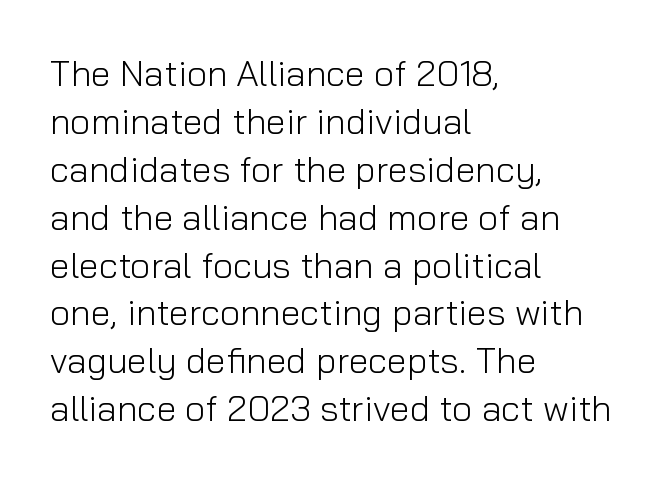
The image shows 36 px light sans-serif type, upright; set left-aligned, normal line spacing (1.33x), normal letter spacing, not underlined; low stroke contrast and a medium x-height.
